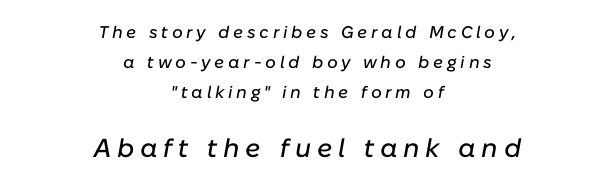
Q: Is the text italic (slanted)? A: Yes, it leans right by about 10 degrees.
Q: Is the text underlined? A: No.
Q: How is the paragraph aligned? A: Centered.
Q: Is the spacing between letters normal or unusually wide? A: Unusually wide.
Q: Which block of text is set in a larger size, the first (top) or the second (bottom)? A: The second (bottom) one.
